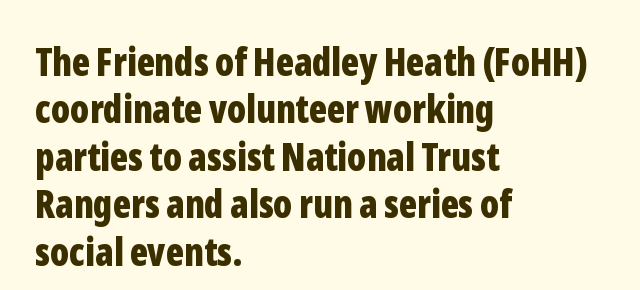
Alignment: flush left. Style check: upright. Do the characters align in a grid? No, the font is proportional. Vertically, the passage feels balanced, rows spaced as you'd expect. The rendering uses a bold face; every stroke is thick and dark. Nothing sits at the stroke ends, so this counts as sans-serif.
